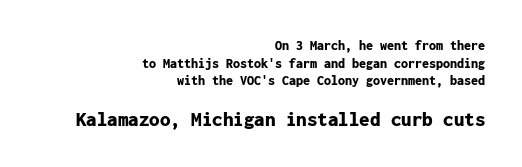
Q: Is the text bold? A: Yes.
Q: Is the text italic (slanted)? A: No, it is upright.
Q: Is the text underlined? A: No.
Q: How is the paragraph aligned? A: Right-aligned.
Q: Is the spacing between letters normal or unusually wide? A: Normal.
Q: Is the spacing between lines tight, normal or loose? A: Normal.
Q: Which block of text is set in a larger size, the first (top) or the second (bottom)? A: The second (bottom) one.
